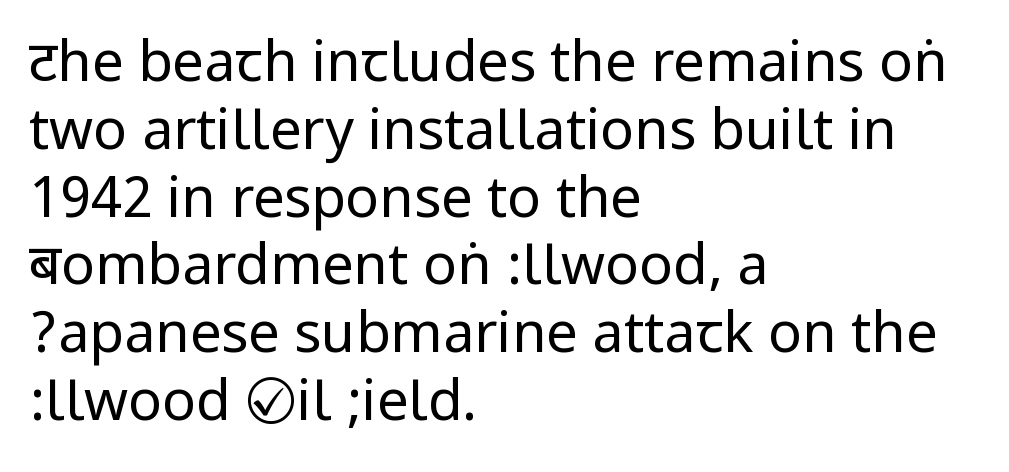
Q: Is the text bold? A: No.
Q: Is the text italic (slanted)? A: No, it is upright.
Q: Is the typeface a serif or a sans-serif typeface? A: Sans-serif.
Q: Is the text underlined? A: No.
Q: How is the paragraph aligned? A: Left-aligned.
Q: Is the spacing between letters normal or unusually wide? A: Normal.
Q: Width (condensed, normal, or wide)? A: Condensed.
Q: Stroke contrast? A: Low.
